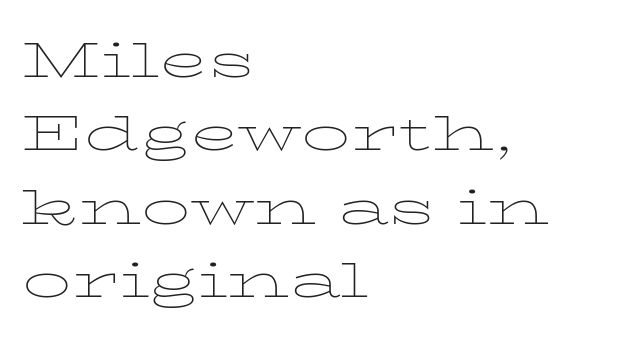
The line texture is even and compact thanks to regular tracking. Horizontal alignment here is leftward, the default for most running prose. Do the characters align in a grid? No, the font is proportional. No extra ink here — the face is not bold.
